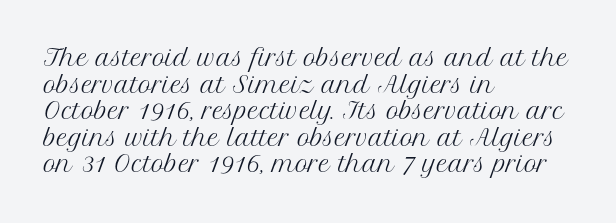
Q: Is the text bold? A: No.
Q: Is the text italic (slanted)? A: Yes.
Q: Is the text underlined? A: No.
Q: How is the paragraph aligned? A: Left-aligned.
Q: Is the spacing between letters normal or unusually wide? A: Normal.
